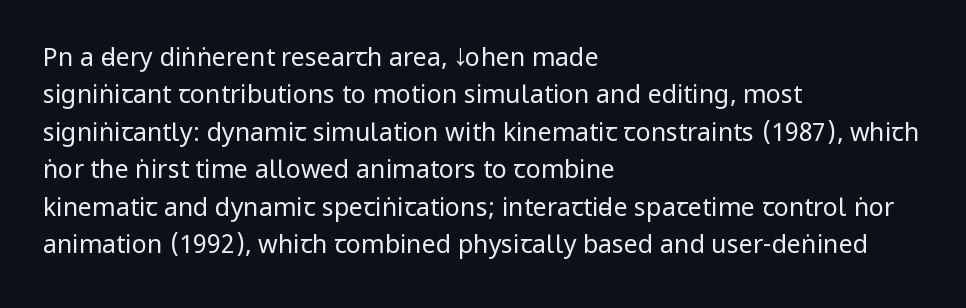
In CSS terms this would be text-align: left. Descenders are the only things crossing below the line. One glance says typical: line gaps are just what's usual. This is the regular roman posture of the typeface.
